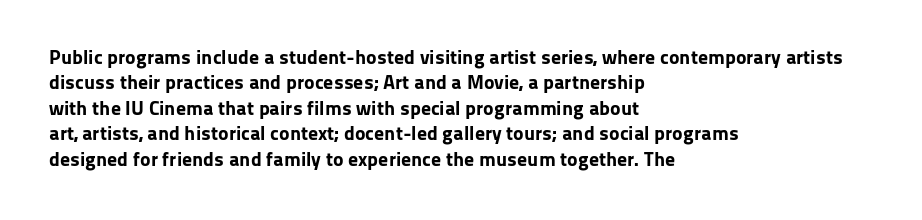
Characters follow at the spacing the type designer built in. What's the leading like? Ordinary, nothing unusual. Horizontal alignment here is leftward, the default for most running prose. The words here are not underlined. The typesetting leans heavy: a genuine bold.
